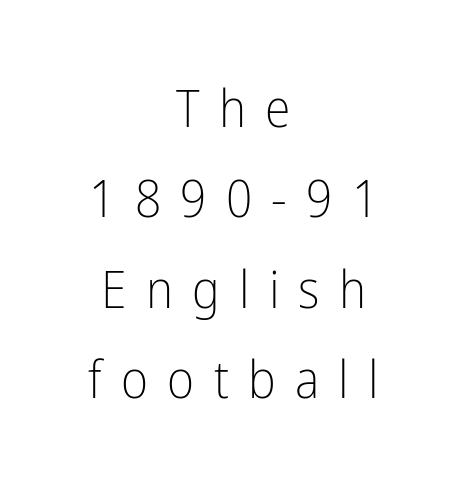
{"serif": "no", "italic": "no", "bold": "no", "weight": "light", "width": "condensed", "stroke_contrast": "low", "x_height": "medium", "monospaced": "no", "underline": "no", "align": "center", "line_spacing_ratio": 1.74, "letter_spacing": "wide", "letter_spacing_em": 0.37, "glyph_px": 52}
